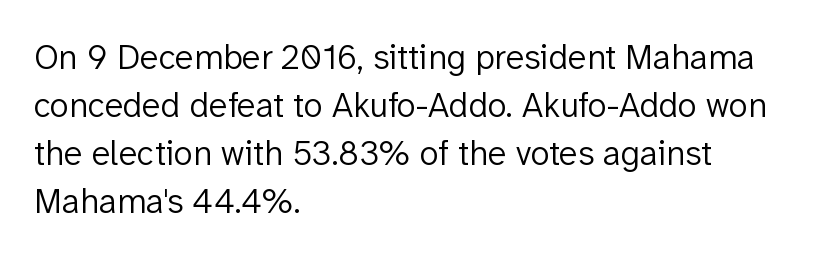
Q: Is the text bold? A: No.
Q: Is the text italic (slanted)? A: No, it is upright.
Q: Is the typeface a serif or a sans-serif typeface? A: Sans-serif.
Q: Is the text underlined? A: No.
Q: How is the paragraph aligned? A: Left-aligned.
Q: Is the spacing between letters normal or unusually wide? A: Normal.
Q: Is the spacing between lines tight, normal or loose? A: Normal.
Q: Width (condensed, normal, or wide)? A: Normal.
Q: Stroke contrast? A: Low.
Q: x-height? A: Medium.
Q: Monospaced? A: No.
